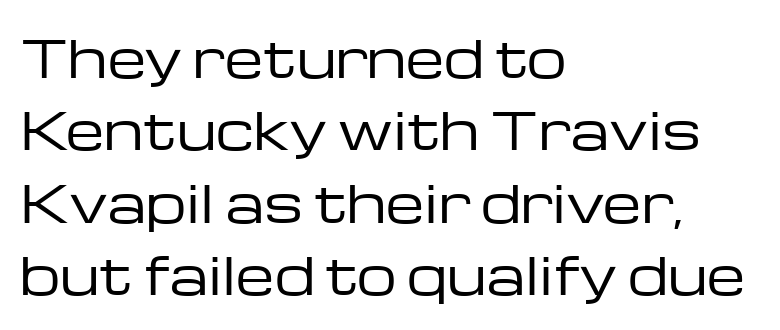
Q: Is the text bold? A: No.
Q: Is the text italic (slanted)? A: No, it is upright.
Q: Is the typeface a serif or a sans-serif typeface? A: Sans-serif.
Q: Is the text underlined? A: No.
Q: How is the paragraph aligned? A: Left-aligned.
Q: Is the spacing between letters normal or unusually wide? A: Normal.
Q: Is the spacing between lines tight, normal or loose? A: Normal.
Q: Width (condensed, normal, or wide)? A: Wide.
Q: Stroke contrast? A: Low.
Q: x-height? A: Medium.
Q: Monospaced? A: No.
